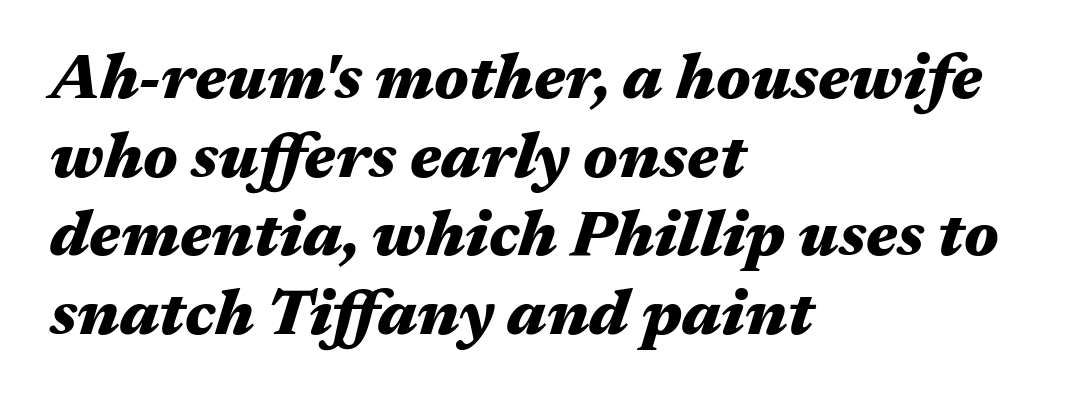
Q: Is the text bold? A: Yes.
Q: Is the text italic (slanted)? A: Yes, it leans right by about 17 degrees.
Q: Is the text underlined? A: No.
Q: How is the paragraph aligned? A: Left-aligned.
Q: Is the spacing between letters normal or unusually wide? A: Normal.
Q: Width (condensed, normal, or wide)? A: Wide.
Q: Stroke contrast? A: Medium.
Q: x-height? A: Medium.
Q: Monospaced? A: No.
